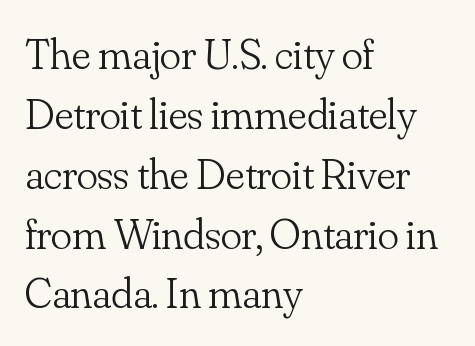
{"serif": "yes", "italic": "no", "bold": "no", "weight": "light", "width": "normal", "stroke_contrast": "low", "x_height": "small", "monospaced": "no", "underline": "no", "align": "left", "line_spacing": "normal", "line_spacing_ratio": 1.36, "letter_spacing": "normal", "letter_spacing_em": 0.0, "glyph_px": 44}
